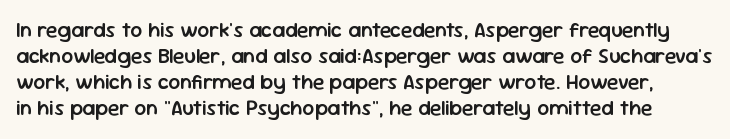
{"italic": "no", "bold": "semi", "underline": "no", "line_spacing_ratio": 1.24, "letter_spacing": "normal", "letter_spacing_em": 0.0, "glyph_px": 21}
